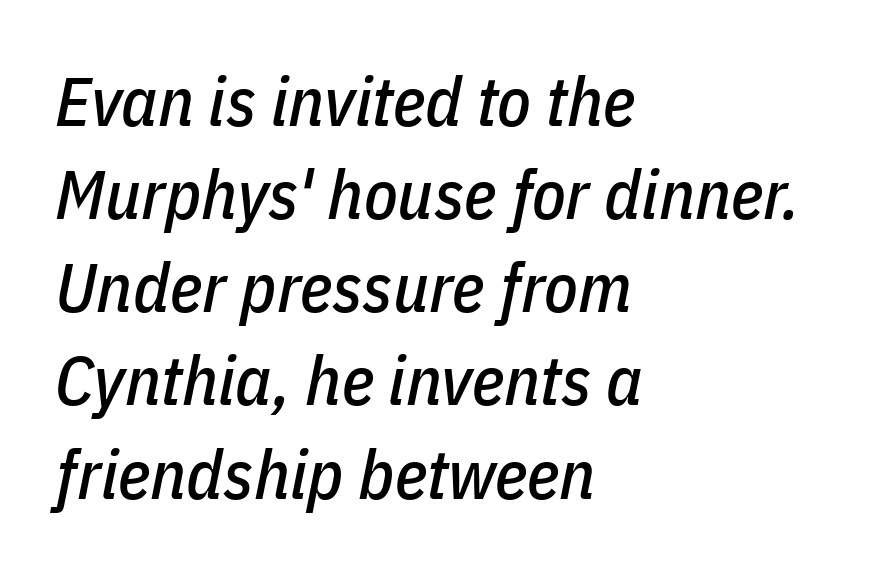
Does the leading feel generous? No, just average. You could call the tracking neutral — neither tight nor loose. You can tell it's italic because the verticals aren't actually vertical. Is this a fixed-width face? No — the glyphs have proportional, varying widths. In CSS terms this would be text-align: left. The string is rendered with underlining switched off.
